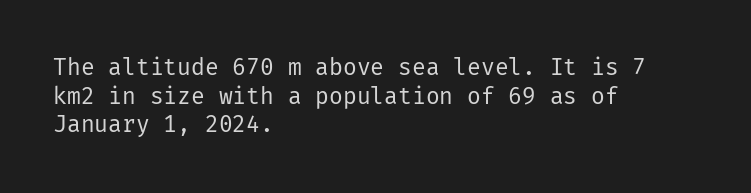
{"italic": "no", "bold": "no", "underline": "no", "align": "left", "line_spacing_ratio": 1.24, "letter_spacing": "normal", "letter_spacing_em": 0.0, "glyph_px": 23}
